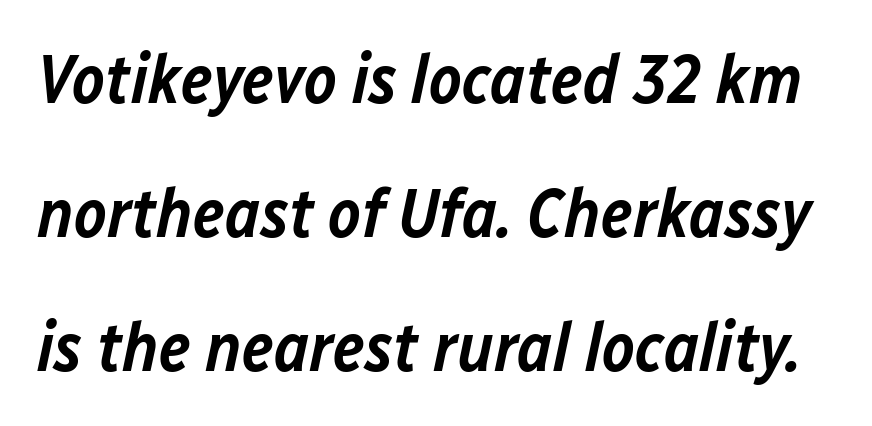
The image shows 69 px semibold type, italic (leaning right); set loose line spacing (1.94x), normal letter spacing, not underlined; low stroke contrast and a medium x-height.
